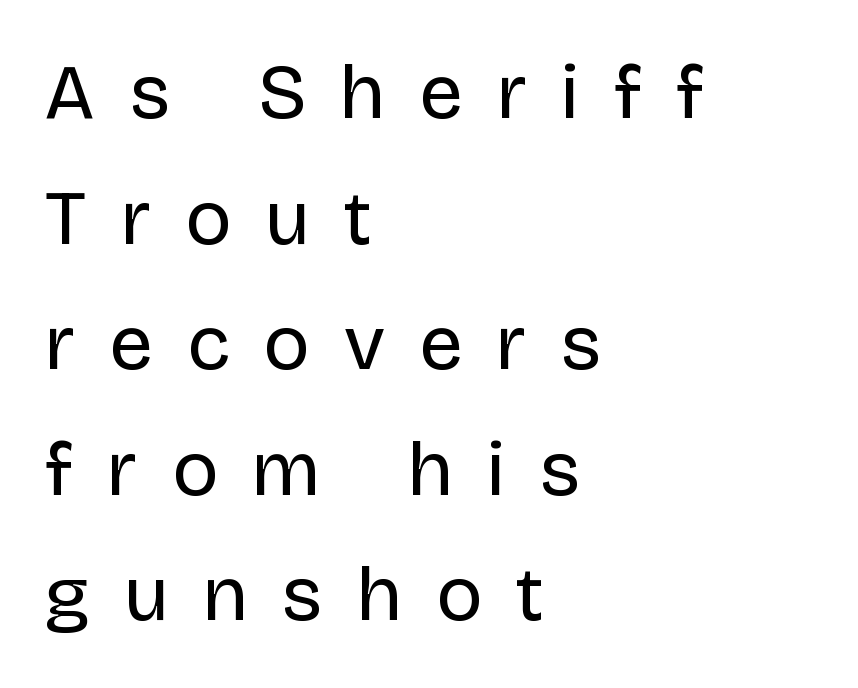
Substantial extra tracking has been applied to these lines. No heavy texture on the line: the type isn't bold. The strip under each line holds only bare page. Rendered with straight, roman letterforms.
